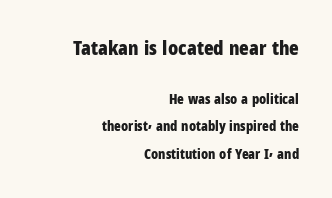
The image shows 20 px bold type, upright; set right-aligned, loose line spacing (1.98x), normal letter spacing, not underlined; the first (top) block is 1.43x larger.
